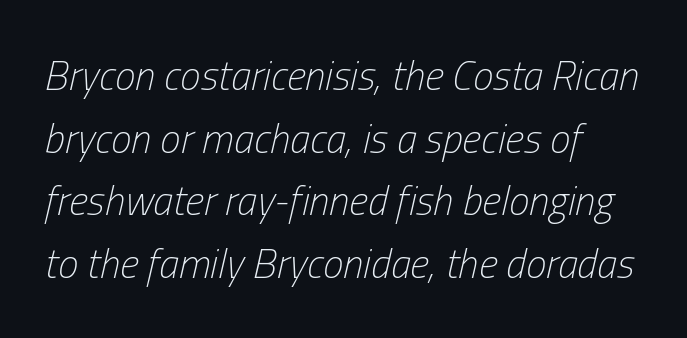
{"italic": "yes", "lean": "right", "slant_degrees": 13, "bold": "no", "weight": "light", "width": "condensed", "stroke_contrast": "low", "x_height": "medium", "monospaced": "no", "underline": "no", "align": "left", "line_spacing": "normal", "line_spacing_ratio": 1.53, "letter_spacing": "normal", "letter_spacing_em": 0.0, "glyph_px": 41}
